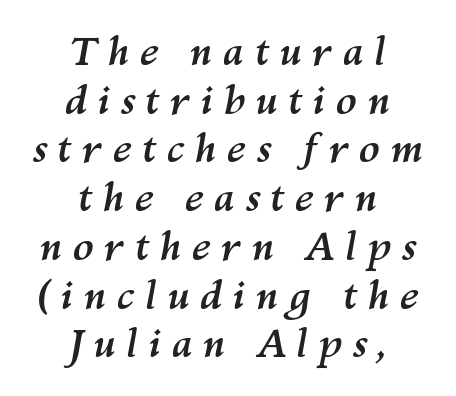
Q: Is the text bold? A: Yes.
Q: Is the text italic (slanted)? A: Yes, it leans right by about 10 degrees.
Q: Is the text underlined? A: No.
Q: How is the paragraph aligned? A: Centered.
Q: Is the spacing between letters normal or unusually wide? A: Unusually wide.
Q: Is the spacing between lines tight, normal or loose? A: Normal.
Q: Width (condensed, normal, or wide)? A: Normal.
Q: Stroke contrast? A: Medium.
Q: x-height? A: Medium.
Q: Monospaced? A: No.
